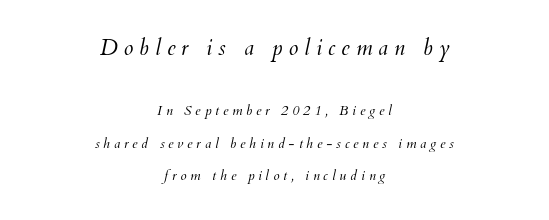
The image shows 22 px text type, italic (leaning right); set centered, loose line spacing (2.31x), unusually wide letter spacing (+0.27 em), not underlined; the first (top) block is 1.57x larger.
